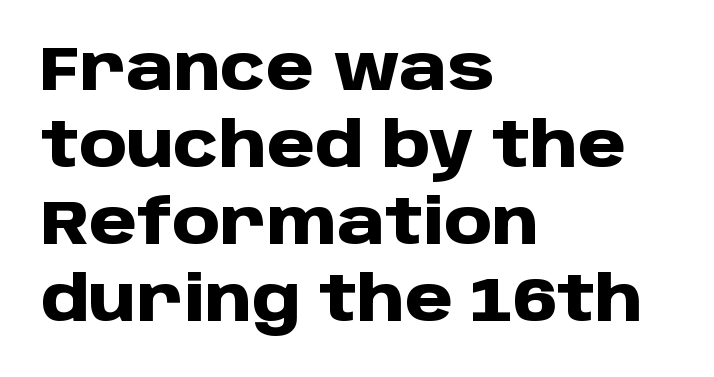
The image shows 61 px heavy sans-serif type, upright; set left-aligned, normal line spacing (1.26x), normal letter spacing, not underlined; low stroke contrast and a large x-height.
